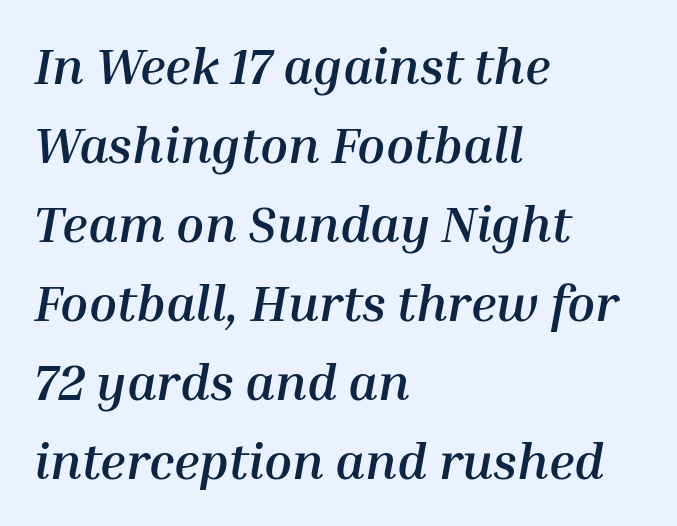
{"italic": "yes", "lean": "right", "slant_degrees": 10, "bold": "yes", "weight": "semibold", "width": "normal", "stroke_contrast": "medium", "x_height": "medium", "monospaced": "no", "underline": "no", "align": "left", "line_spacing": "normal", "line_spacing_ratio": 1.55, "letter_spacing": "normal", "letter_spacing_em": 0.0, "glyph_px": 51}
